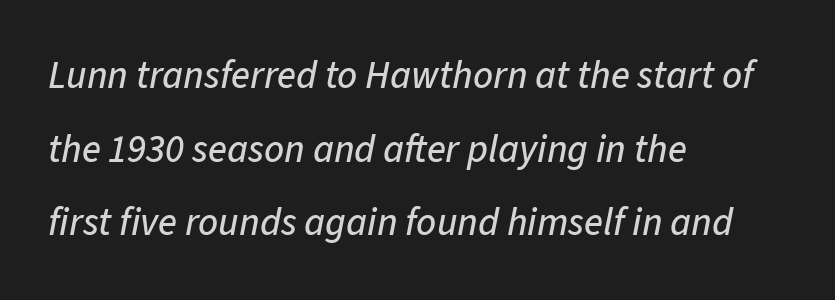
Q: Is the text italic (slanted)? A: Yes, it leans right by about 11 degrees.
Q: Is the text underlined? A: No.
Q: How is the paragraph aligned? A: Left-aligned.
Q: Is the spacing between letters normal or unusually wide? A: Normal.
Q: Width (condensed, normal, or wide)? A: Normal.
Q: Stroke contrast? A: Low.
Q: x-height? A: Medium.
Q: Monospaced? A: No.
